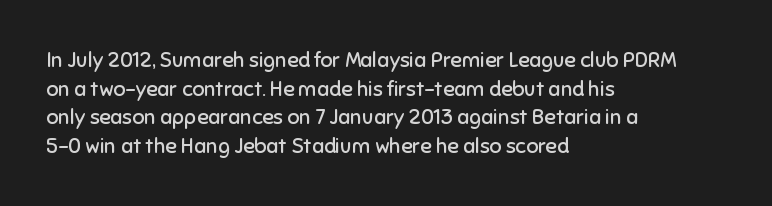
The image shows 21 px text type, upright; set left-aligned, normal line spacing (1.36x), normal letter spacing, not underlined.
